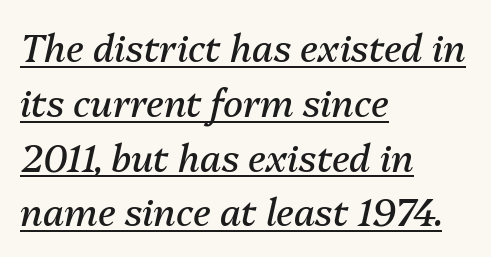
Q: Is the text bold? A: No.
Q: Is the text italic (slanted)? A: Yes, it leans right by about 13 degrees.
Q: Is the text underlined? A: Yes.
Q: How is the paragraph aligned? A: Left-aligned.
Q: Is the spacing between letters normal or unusually wide? A: Normal.
Q: Is the spacing between lines tight, normal or loose? A: Normal.
Q: Width (condensed, normal, or wide)? A: Normal.
Q: Stroke contrast? A: Medium.
Q: x-height? A: Medium.
Q: Monospaced? A: No.
